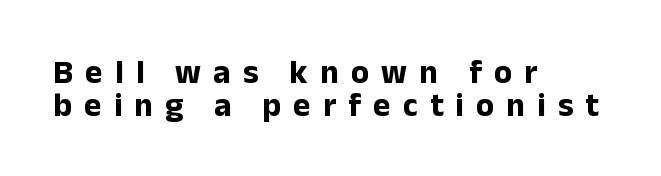
These lines are rendered in a variable-pitch font. No feet cap the strokes, marking this as sans-serif type. Plain, unruled lines of type. Every stem runs plumb, perpendicular to the baseline. Does extra space separate the letters? Yes, quite a lot of it. Plenty of ink on the page — the face is bold.
